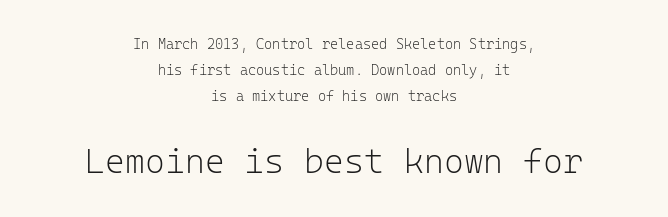
Q: Is the text bold? A: No.
Q: Is the text italic (slanted)? A: No, it is upright.
Q: Is the typeface a serif or a sans-serif typeface? A: Sans-serif.
Q: Is the text underlined? A: No.
Q: How is the paragraph aligned? A: Centered.
Q: Is the spacing between letters normal or unusually wide? A: Normal.
Q: Which block of text is set in a larger size, the first (top) or the second (bottom)? A: The second (bottom) one.
Q: Width (condensed, normal, or wide)? A: Normal.
Q: Stroke contrast? A: Low.
Q: x-height? A: Medium.
Q: Monospaced? A: Yes.
